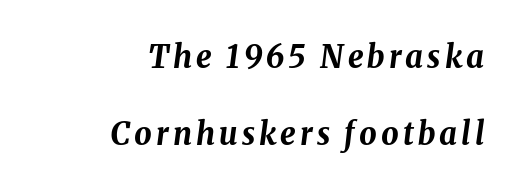
Typesetter's note: full bold, strokes at maximum text heaviness. Leading is clearly above the norm, producing a sparse column. An italicized treatment has been applied to the whole sample. Think of a printed novel: that variable character pitch is what you see here.
